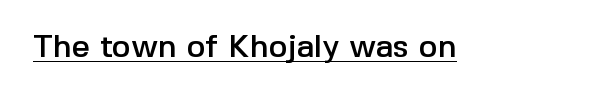
Does the type have serifs? No, each stem ends abruptly. The specimen includes a rule beneath the text block's lines. The face used here is proportionally spaced, like ordinary book or web type. The gaps between neighbouring characters are ordinary and unremarkable.
